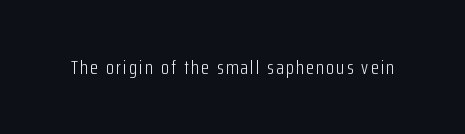
The image shows 20 px text type, upright; set not underlined.
